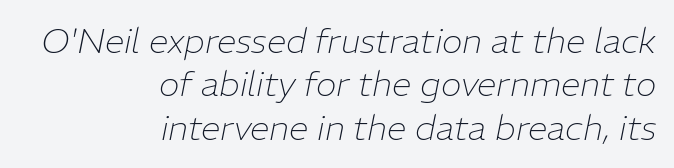
The image shows 35 px thin type, italic (leaning right); set right-aligned, line spacing 1.24x, normal letter spacing, not underlined; low stroke contrast and a medium x-height.
